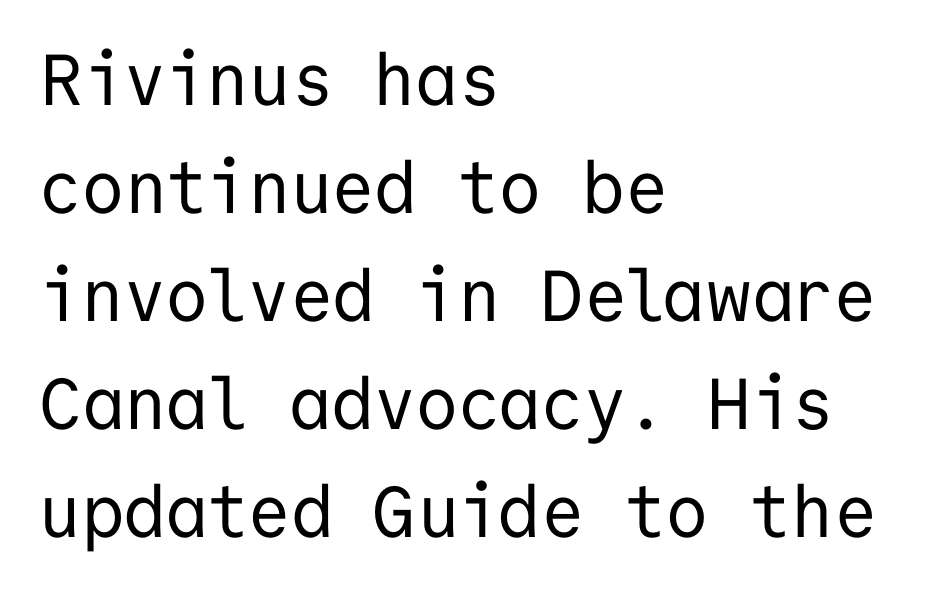
{"serif": "no", "italic": "no", "bold": "no", "weight": "regular", "width": "normal", "stroke_contrast": "low", "x_height": "medium", "monospaced": "yes", "underline": "no", "align": "left", "line_spacing": "normal", "line_spacing_ratio": 1.5, "letter_spacing": "normal", "letter_spacing_em": 0.0, "glyph_px": 72}
